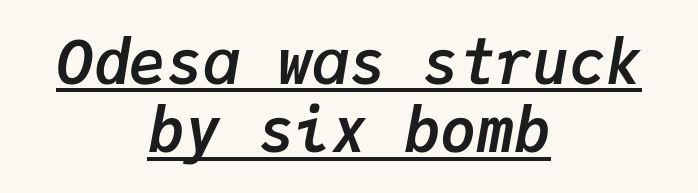
Q: Is the text bold? A: Yes.
Q: Is the text italic (slanted)? A: Yes, it leans right by about 9 degrees.
Q: Is the text underlined? A: Yes.
Q: How is the paragraph aligned? A: Centered.
Q: Is the spacing between letters normal or unusually wide? A: Normal.
Q: Is the spacing between lines tight, normal or loose? A: Tight.
Q: Width (condensed, normal, or wide)? A: Normal.
Q: Stroke contrast? A: Low.
Q: x-height? A: Medium.
Q: Monospaced? A: Yes.
